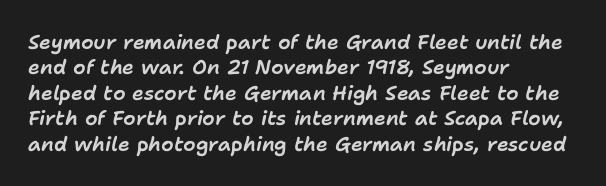
The image shows 20 px text type, italic (leaning right); set left-aligned, normal line spacing (1.27x), normal letter spacing, not underlined.
